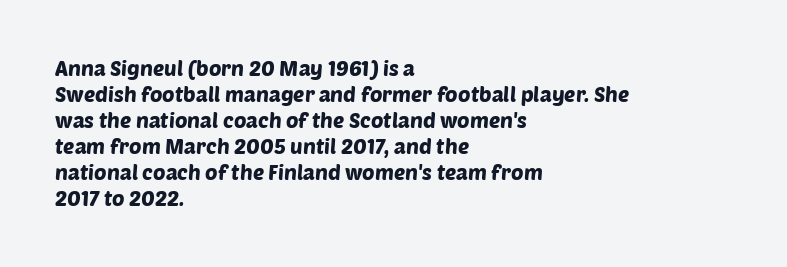
Q: Is the text underlined? A: No.
Q: How is the paragraph aligned? A: Left-aligned.
Q: Is the spacing between letters normal or unusually wide? A: Normal.
